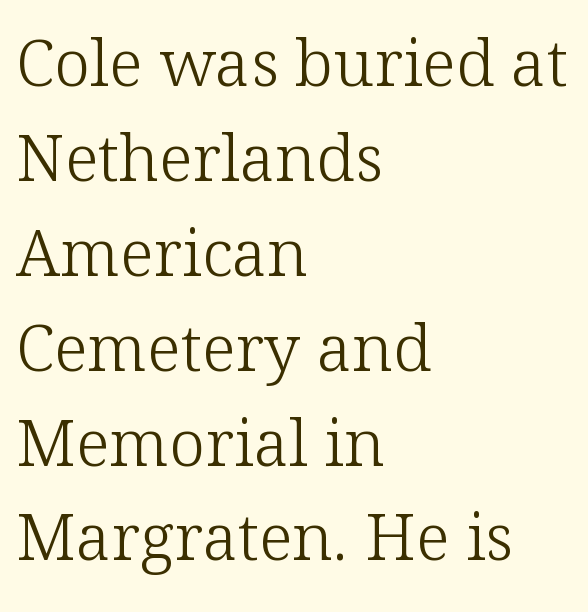
The image shows 65 px light serif type, upright; set left-aligned, normal line spacing (1.46x), normal letter spacing, not underlined; low stroke contrast and a medium x-height.
